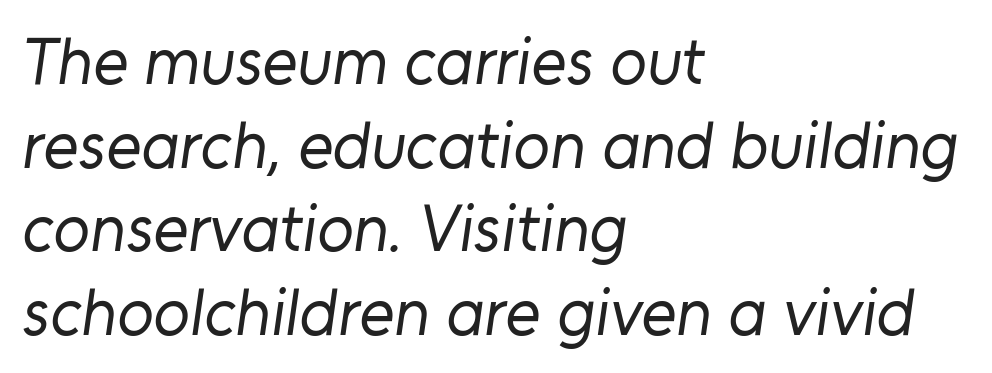
The image shows 67 px regular-weight sans-serif type; set left-aligned, normal line spacing (1.25x), normal letter spacing, not underlined; low stroke contrast and a medium x-height.
